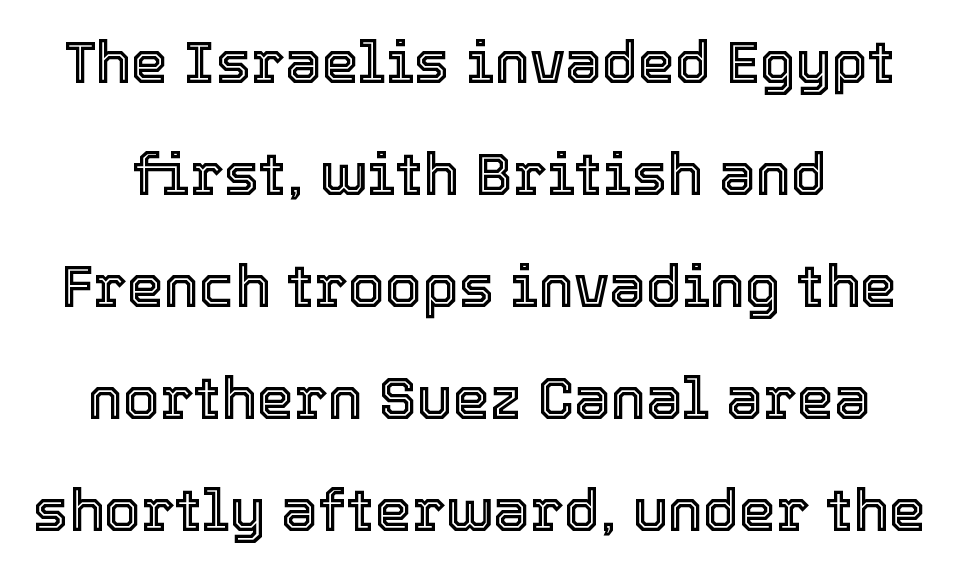
{"italic": "no", "width": "normal", "x_height": "medium", "monospaced": "no", "underline": "no", "line_spacing": "loose", "line_spacing_ratio": 1.9, "letter_spacing": "normal", "letter_spacing_em": 0.0, "glyph_px": 59}
